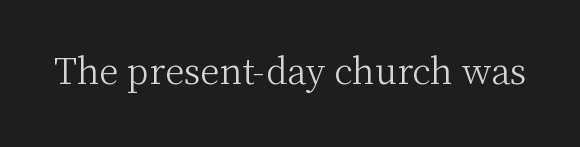
Q: Is the text bold? A: No.
Q: Is the text italic (slanted)? A: No, it is upright.
Q: Is the typeface a serif or a sans-serif typeface? A: Serif.
Q: Is the text underlined? A: No.
Q: Is the spacing between letters normal or unusually wide? A: Normal.
Q: Width (condensed, normal, or wide)? A: Normal.
Q: Stroke contrast? A: Medium.
Q: x-height? A: Medium.
Q: Monospaced? A: No.
